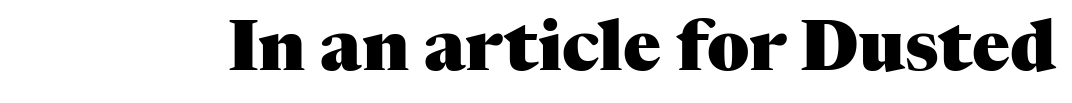
{"serif": "yes", "italic": "no", "bold": "yes", "weight": "heavy", "width": "normal", "stroke_contrast": "medium", "x_height": "medium", "monospaced": "no", "underline": "no", "letter_spacing": "normal", "letter_spacing_em": 0.0, "glyph_px": 70}
